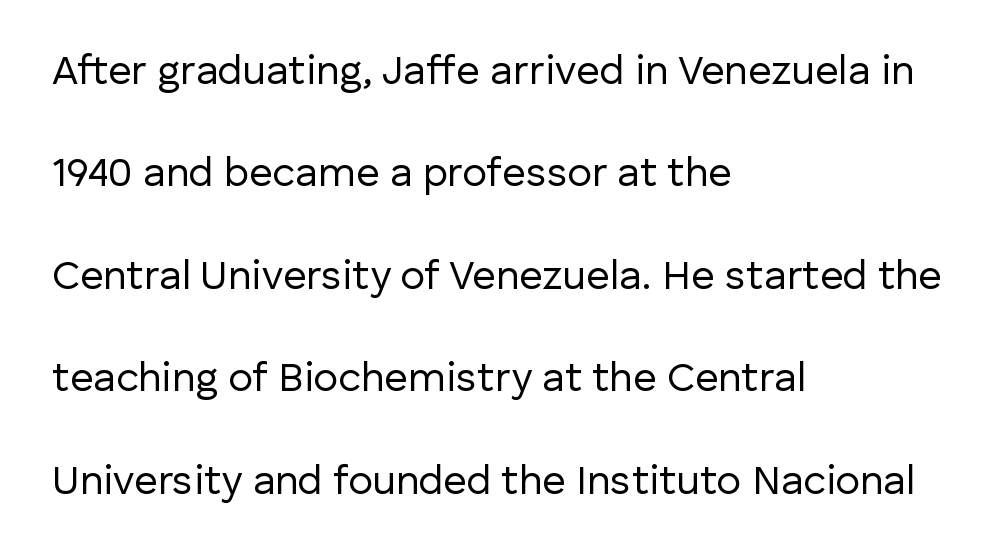
{"serif": "no", "italic": "no", "bold": "no", "weight": "regular", "width": "normal", "stroke_contrast": "low", "x_height": "medium", "monospaced": "no", "underline": "no", "align": "left", "line_spacing": "loose", "line_spacing_ratio": 2.5, "letter_spacing": "normal", "letter_spacing_em": 0.0, "glyph_px": 41}
